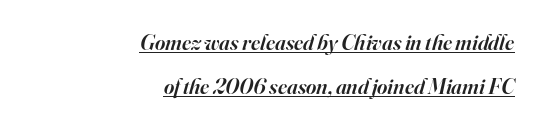
{"italic": "yes", "lean": "right", "slant_degrees": 16, "bold": "semi", "underline": "yes", "align": "right", "line_spacing": "loose", "line_spacing_ratio": 1.99, "letter_spacing": "normal", "letter_spacing_em": 0.0, "glyph_px": 22}
